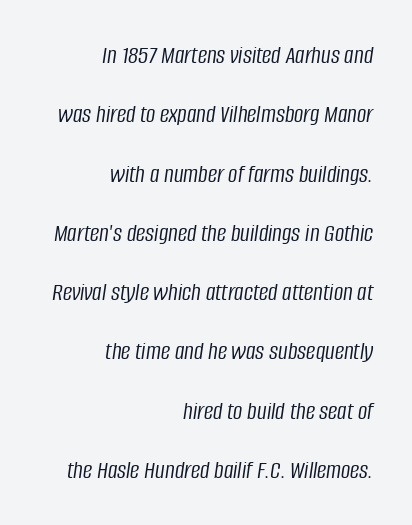
{"italic": "yes", "lean": "right", "slant_degrees": 8, "bold": "no", "underline": "no", "align": "right", "line_spacing": "loose", "line_spacing_ratio": 2.28, "letter_spacing": "normal", "letter_spacing_em": 0.0, "glyph_px": 26}
